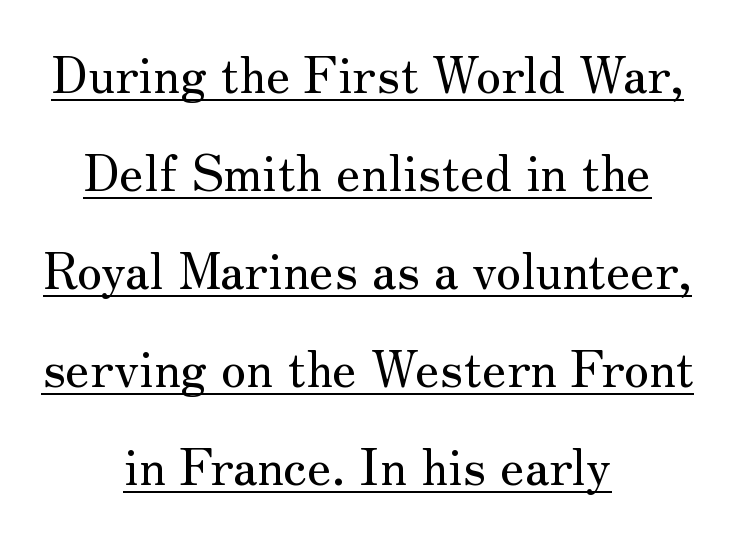
The passage shown is typeset with a serif family. Here the designer chose a conventional face with non-uniform glyph widths. Caption: standard tracking, unaltered. Does the leading feel generous? Absolutely, it's lavish. This is underlined copy, the kind a proofreader might mark for attention. Ascenders rise straight up at ninety degrees.
